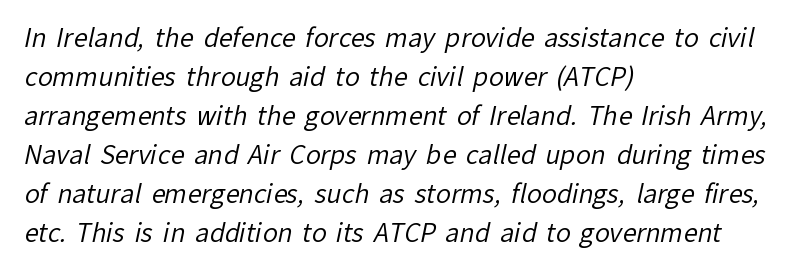
Q: Is the text bold? A: No.
Q: Is the text underlined? A: No.
Q: How is the paragraph aligned? A: Left-aligned.
Q: Is the spacing between letters normal or unusually wide? A: Normal.
Q: Is the spacing between lines tight, normal or loose? A: Normal.
